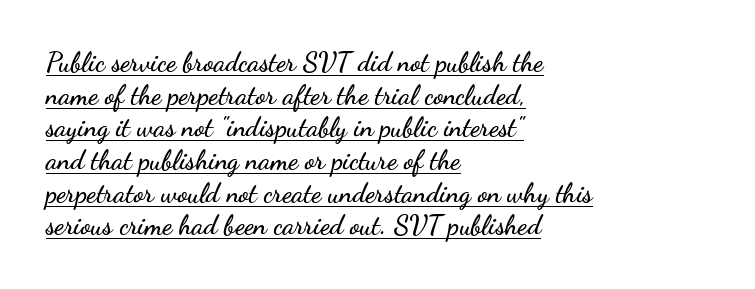
{"underline": "yes", "align": "left", "line_spacing_ratio": 1.21, "letter_spacing": "normal", "letter_spacing_em": 0.0, "glyph_px": 27}
